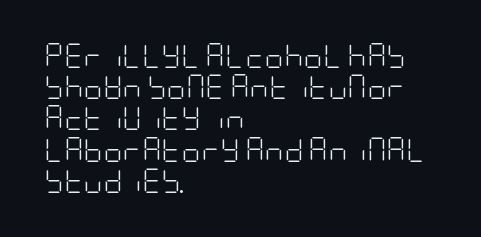
The ragged edge is on the right, which tells us the setting is flush left. The passage shown is not underscored anywhere. These lines were composed using upright roman letters. This sample uses plain, unmodified letter spacing. Reading down the column, the eye jumps a familiar distance to each next line.
